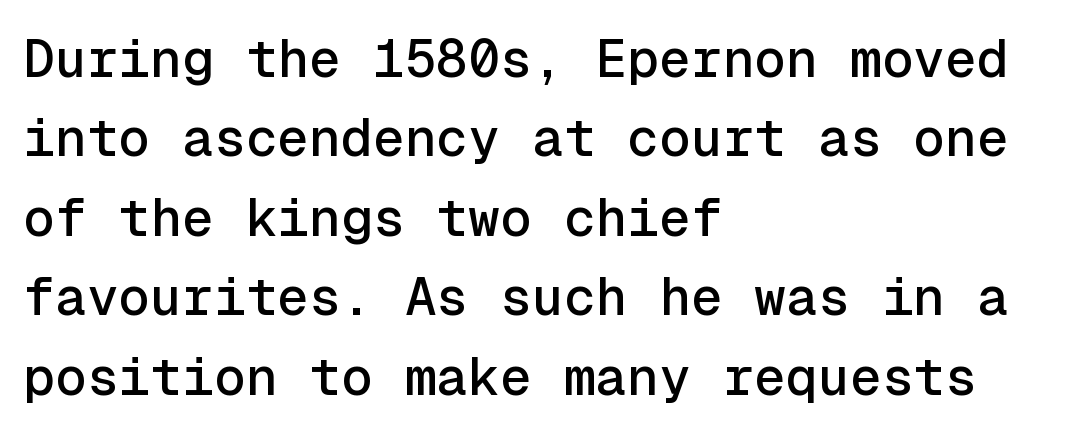
The words here are not underlined. These lines are composed in type without serifs. When letters stand straight like this, we call the style roman or upright. You could count columns in this text — the font is strictly monospaced.
